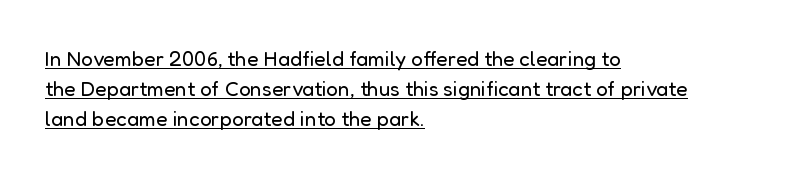
{"italic": "no", "bold": "no", "underline": "yes", "align": "left", "line_spacing": "normal", "line_spacing_ratio": 1.43, "letter_spacing": "normal", "letter_spacing_em": 0.0, "glyph_px": 21}
